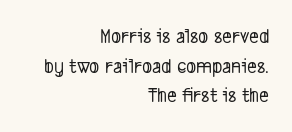
{"underline": "no", "align": "right", "line_spacing": "normal", "line_spacing_ratio": 1.41, "letter_spacing": "normal", "letter_spacing_em": 0.0, "glyph_px": 21}
